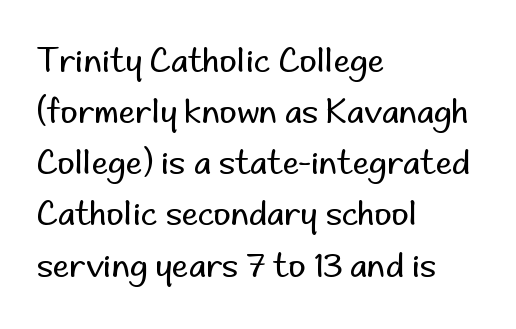
Unlike a traditional serif, this face leaves its strokes unadorned. All the whitespace from short lines collects on the right. This block has exactly the height ordinary leading produces. Tracking value appears to be zero — textbook default spacing. The zone under the glyphs is completely vacant.
